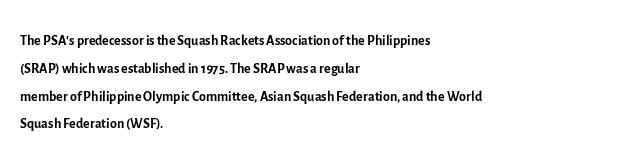
Q: Is the text bold? A: No.
Q: Is the text italic (slanted)? A: No, it is upright.
Q: Is the text underlined? A: No.
Q: How is the paragraph aligned? A: Left-aligned.
Q: Is the spacing between letters normal or unusually wide? A: Normal.
Q: Is the spacing between lines tight, normal or loose? A: Normal.
